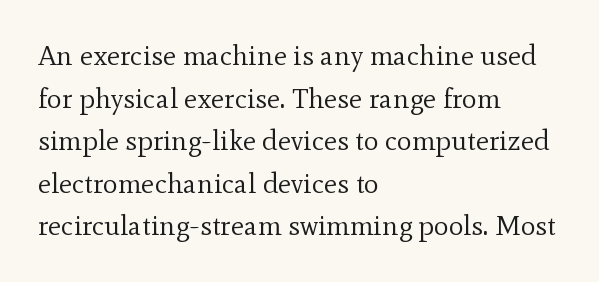
{"serif": "yes", "italic": "no", "bold": "no", "weight": "regular", "width": "normal", "x_height": "small", "monospaced": "no", "underline": "no", "align": "left", "line_spacing": "normal", "line_spacing_ratio": 1.52, "letter_spacing": "normal", "letter_spacing_em": 0.0, "glyph_px": 28}
